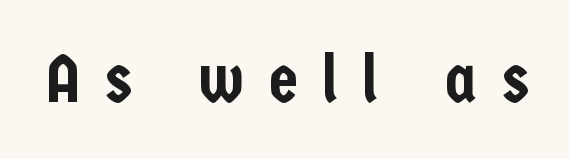
The image shows 67 px condensed sans-serif type, upright; set unusually wide letter spacing (+0.37 em), not underlined; low stroke contrast and a medium x-height.
